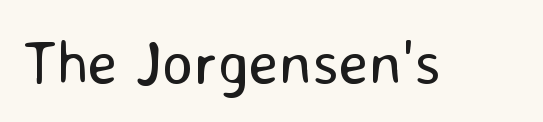
The image shows 61 px regular-weight sans-serif type, upright; set normal letter spacing, not underlined; low stroke contrast and a medium x-height.
